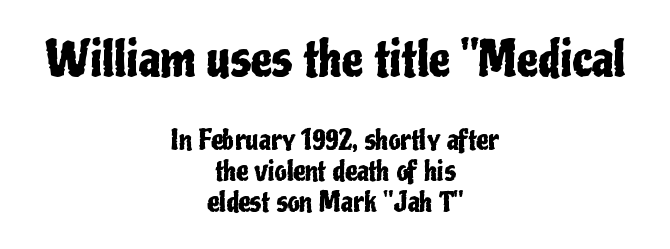
The image shows 48 px condensed sans-serif type, upright; set centered, tight line spacing (1.14x), normal letter spacing, not underlined; the first (top) block is 1.78x larger; low stroke contrast and a medium x-height.
